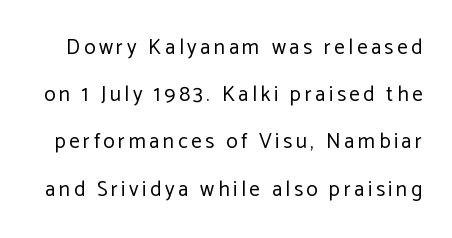
{"italic": "no", "bold": "no", "underline": "no", "line_spacing": "loose", "line_spacing_ratio": 2.25, "glyph_px": 21}
